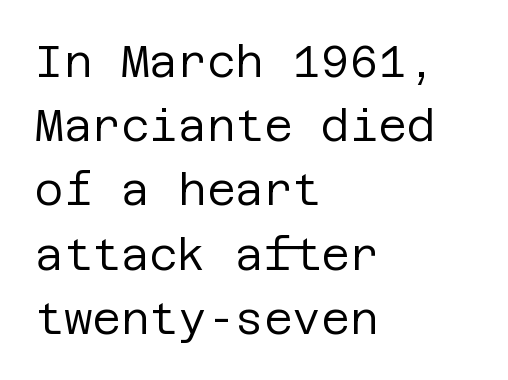
Weight class: somewhere from thin through regular. A typesetter would call this zero additional tracking. The space beneath each line is pristine and unruled. Line beginnings align vertically; line endings do not. Nope, not italic — everything's standing straight. One glance says typical: line gaps are just what's usual.
